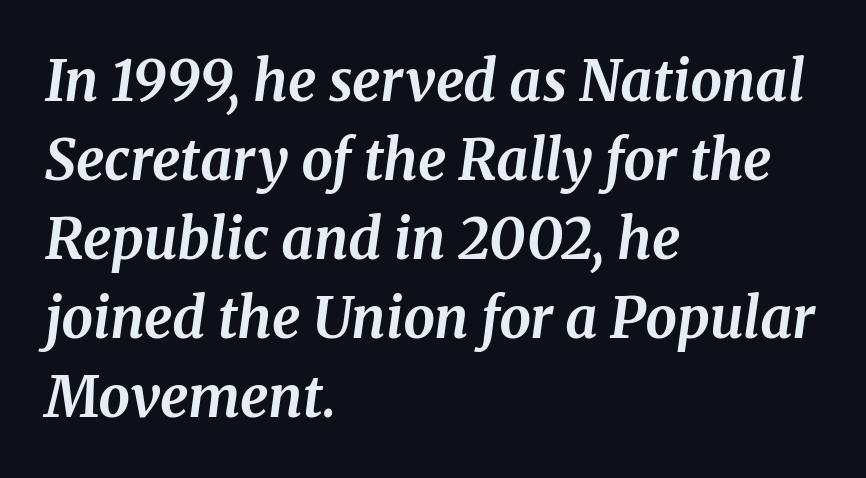
Q: Is the text bold? A: Yes.
Q: Is the text italic (slanted)? A: Yes, it leans right by about 8 degrees.
Q: Is the typeface a serif or a sans-serif typeface? A: Serif.
Q: Is the text underlined? A: No.
Q: How is the paragraph aligned? A: Left-aligned.
Q: Is the spacing between letters normal or unusually wide? A: Normal.
Q: Is the spacing between lines tight, normal or loose? A: Normal.
Q: Width (condensed, normal, or wide)? A: Normal.
Q: Stroke contrast? A: Medium.
Q: x-height? A: Medium.
Q: Monospaced? A: No.
